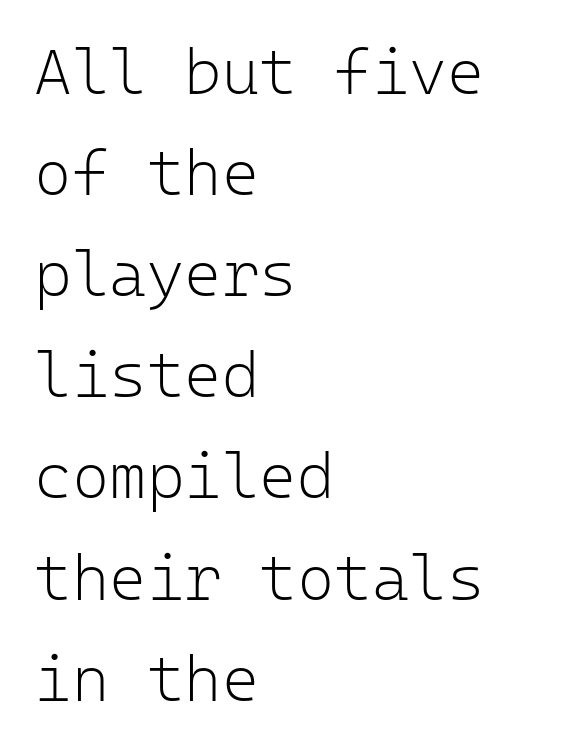
{"serif": "no", "italic": "no", "bold": "no", "weight": "light", "width": "normal", "stroke_contrast": "low", "x_height": "medium", "monospaced": "yes", "underline": "no", "align": "left", "line_spacing": "normal", "line_spacing_ratio": 1.58, "letter_spacing": "normal", "letter_spacing_em": 0.0, "glyph_px": 64}
